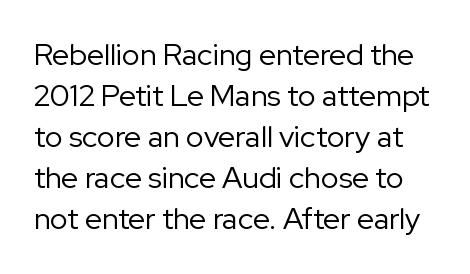
The image shows 30 px regular-weight sans-serif type, upright; set normal line spacing (1.37x), normal letter spacing, not underlined; low stroke contrast and a medium x-height.
